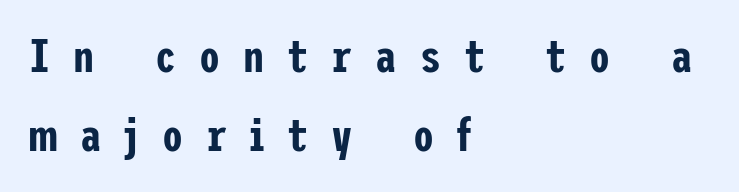
Q: Is the text italic (slanted)? A: No, it is upright.
Q: Is the typeface a serif or a sans-serif typeface? A: Sans-serif.
Q: Is the text underlined? A: No.
Q: How is the paragraph aligned? A: Left-aligned.
Q: Is the spacing between letters normal or unusually wide? A: Unusually wide.
Q: Is the spacing between lines tight, normal or loose? A: Normal.
Q: Width (condensed, normal, or wide)? A: Condensed.
Q: Stroke contrast? A: Low.
Q: x-height? A: Medium.
